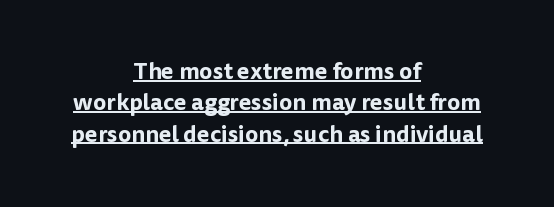
{"italic": "no", "underline": "yes", "align": "center", "line_spacing": "normal", "line_spacing_ratio": 1.36, "letter_spacing": "normal", "letter_spacing_em": 0.0, "glyph_px": 23}
